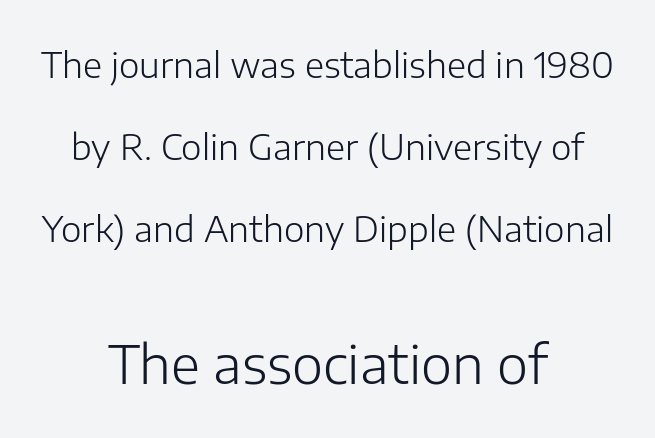
Q: Is the text bold? A: No.
Q: Is the text italic (slanted)? A: No, it is upright.
Q: Is the typeface a serif or a sans-serif typeface? A: Sans-serif.
Q: Is the text underlined? A: No.
Q: How is the paragraph aligned? A: Centered.
Q: Is the spacing between letters normal or unusually wide? A: Normal.
Q: Is the spacing between lines tight, normal or loose? A: Loose.
Q: Which block of text is set in a larger size, the first (top) or the second (bottom)? A: The second (bottom) one.
Q: Width (condensed, normal, or wide)? A: Normal.
Q: Stroke contrast? A: Low.
Q: x-height? A: Medium.
Q: Monospaced? A: No.
